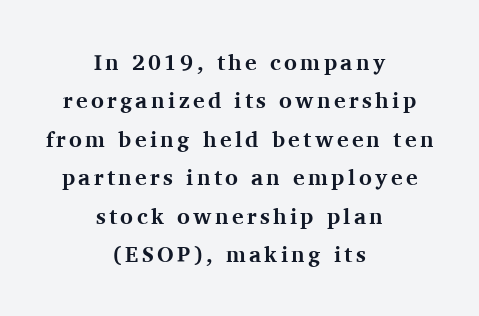
Q: Is the text bold? A: Yes.
Q: Is the text italic (slanted)? A: No, it is upright.
Q: Is the text underlined? A: No.
Q: How is the paragraph aligned? A: Centered.
